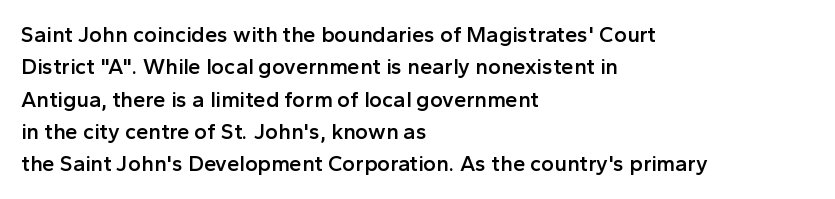
{"italic": "no", "bold": "semi", "underline": "no", "align": "left", "line_spacing": "normal", "line_spacing_ratio": 1.47, "letter_spacing": "normal", "letter_spacing_em": 0.0, "glyph_px": 22}
